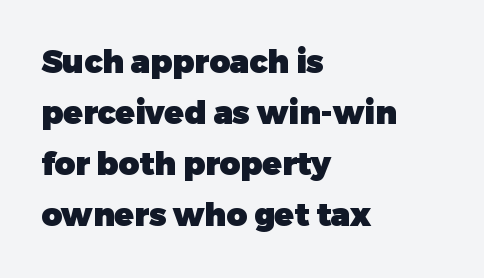
Q: Is the text bold? A: Yes.
Q: Is the text italic (slanted)? A: No, it is upright.
Q: Is the typeface a serif or a sans-serif typeface? A: Sans-serif.
Q: Is the text underlined? A: No.
Q: How is the paragraph aligned? A: Left-aligned.
Q: Is the spacing between letters normal or unusually wide? A: Normal.
Q: Is the spacing between lines tight, normal or loose? A: Normal.
Q: Width (condensed, normal, or wide)? A: Normal.
Q: Stroke contrast? A: Low.
Q: x-height? A: Medium.
Q: Monospaced? A: No.
